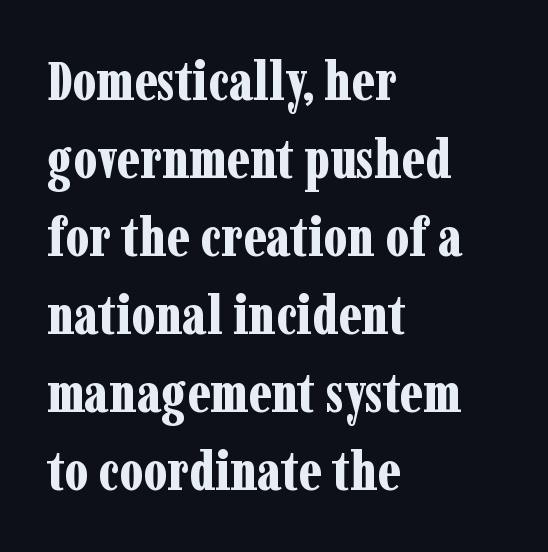
The image shows 55 px bold, condensed serif type, upright; set left-aligned, normal line spacing (1.42x), normal letter spacing, not underlined; low stroke contrast and a medium x-height.
